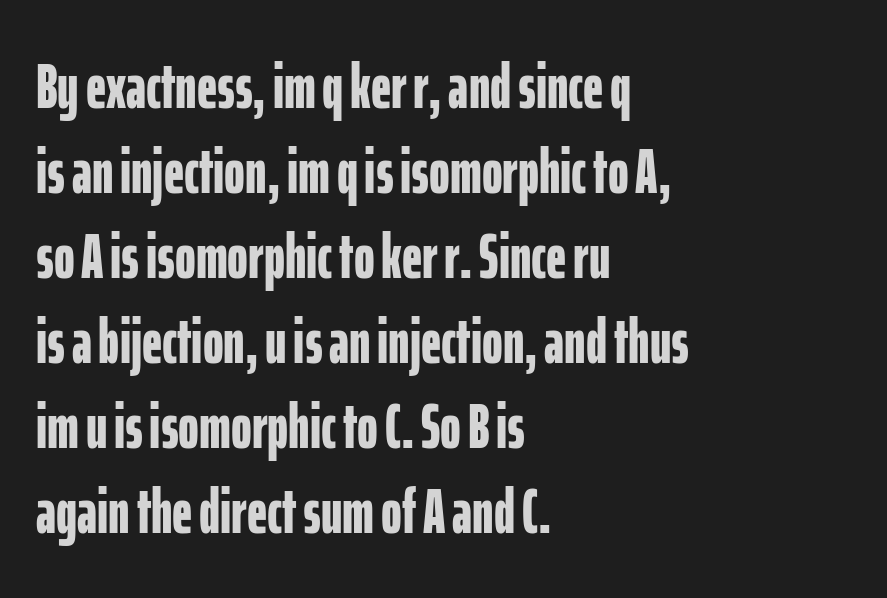
The image shows 63 px bold, condensed sans-serif type, upright; set left-aligned, normal line spacing (1.35x), normal letter spacing, not underlined; low stroke contrast and a medium x-height.
